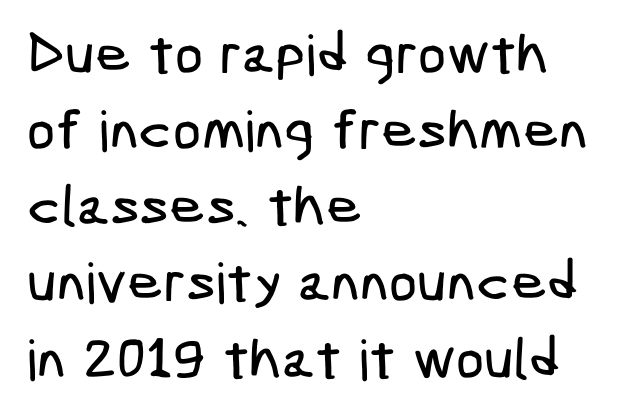
The rendering uses a moderate line-height, typical for paragraphs. Serifs: no, the terminals of the letterforms are clean. Here the glyphs are tracked normally, forming tight word shapes. Caption: multi-line text, flush left, ragged right.
